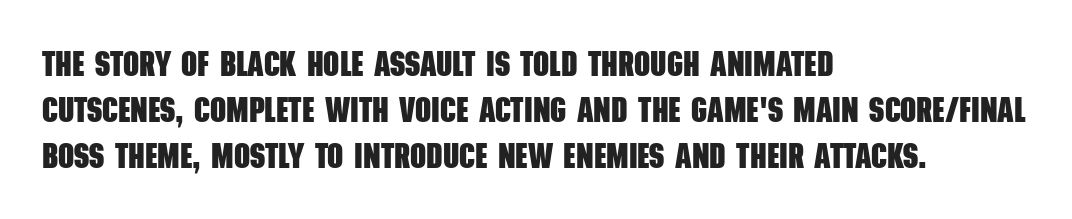
Q: Is the text bold? A: Yes.
Q: Is the typeface a serif or a sans-serif typeface? A: Sans-serif.
Q: Is the text underlined? A: No.
Q: How is the paragraph aligned? A: Left-aligned.
Q: Is the spacing between letters normal or unusually wide? A: Normal.
Q: Is the spacing between lines tight, normal or loose? A: Normal.
Q: Width (condensed, normal, or wide)? A: Condensed.
Q: Stroke contrast? A: Low.
Q: x-height? A: Large.
Q: Monospaced? A: No.
